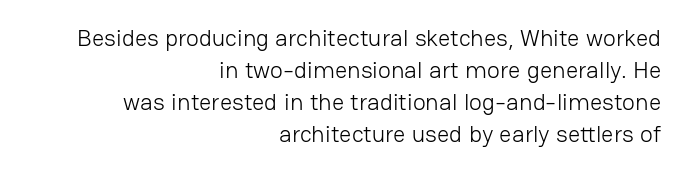
Q: Is the text bold? A: No.
Q: Is the text italic (slanted)? A: No, it is upright.
Q: Is the text underlined? A: No.
Q: How is the paragraph aligned? A: Right-aligned.
Q: Is the spacing between letters normal or unusually wide? A: Normal.
Q: Is the spacing between lines tight, normal or loose? A: Normal.
